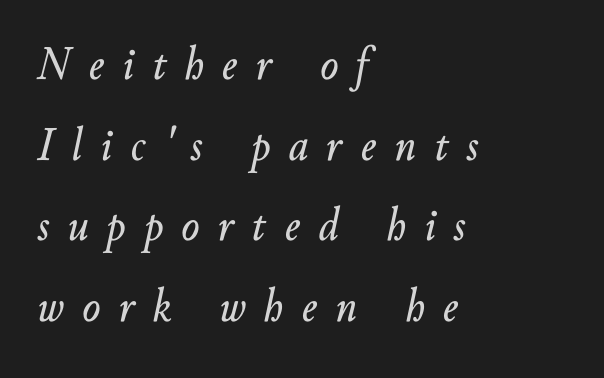
{"italic": "yes", "lean": "right", "slant_degrees": 10, "width": "normal", "stroke_contrast": "low", "x_height": "small", "monospaced": "no", "underline": "no", "align": "left", "line_spacing": "normal", "line_spacing_ratio": 1.68, "letter_spacing": "wide", "letter_spacing_em": 0.38, "glyph_px": 48}
